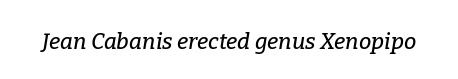
Q: Is the text italic (slanted)? A: Yes, it leans right by about 9 degrees.
Q: Is the text underlined? A: No.
Q: Is the spacing between letters normal or unusually wide? A: Normal.
